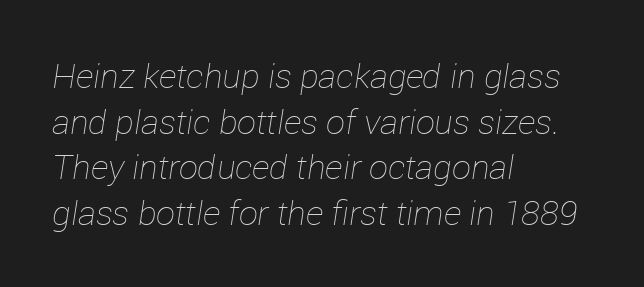
Q: Is the text bold? A: No.
Q: Is the text italic (slanted)? A: Yes, it leans right by about 12 degrees.
Q: Is the text underlined? A: No.
Q: How is the paragraph aligned? A: Left-aligned.
Q: Is the spacing between letters normal or unusually wide? A: Normal.
Q: Is the spacing between lines tight, normal or loose? A: Normal.
Q: Width (condensed, normal, or wide)? A: Normal.
Q: Stroke contrast? A: Low.
Q: x-height? A: Medium.
Q: Monospaced? A: No.
